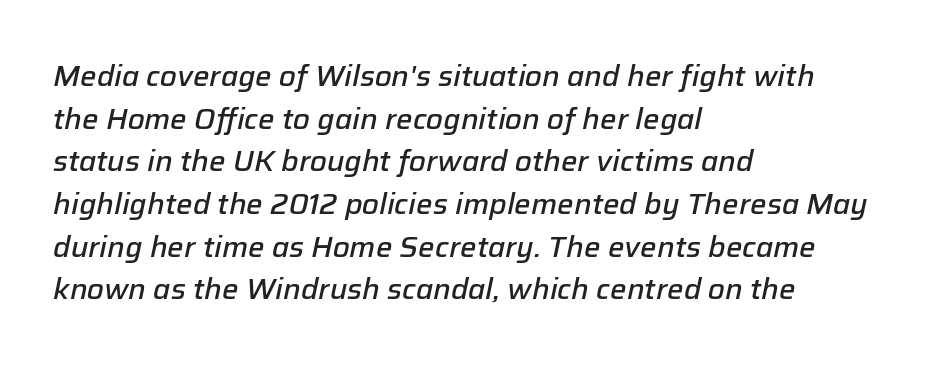
The image shows 29 px semibold type, italic (leaning right); set left-aligned, normal line spacing (1.47x), normal letter spacing, not underlined; low stroke contrast and a medium x-height.
